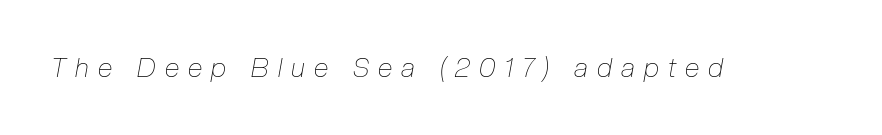
Q: Is the text bold? A: No.
Q: Is the text italic (slanted)? A: Yes, it leans right by about 10 degrees.
Q: Is the text underlined? A: No.
Q: Is the spacing between letters normal or unusually wide? A: Unusually wide.
